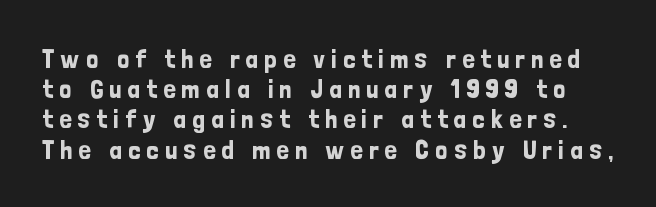
The image shows 27 px text type, upright; set tight line spacing (1.12x), unusually wide letter spacing (+0.22 em), not underlined.
